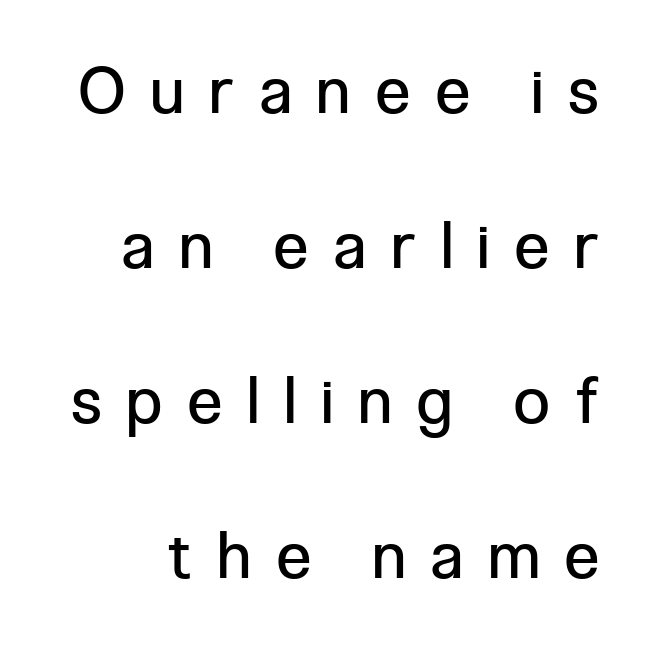
The type is letterspaced generously, with wide tracking. You can tell it's not italic because the verticals are truly vertical. Vertical stems look standard width or narrower in stroke. Students, observe: this is what heavily led, spacious text looks like.
